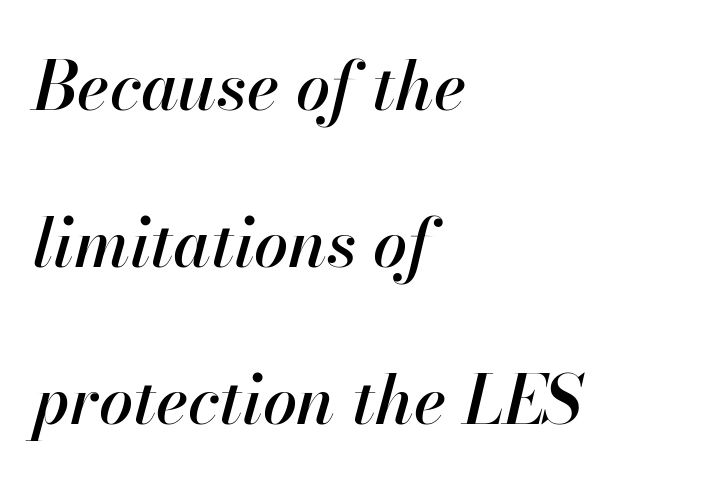
Tracking here is standard; glyphs follow each other at the usual distance. Leftover space on each line is placed entirely after the last word. Yep, that's italic — everything's leaning. Proportional: the letters do not fall into vertical columns. Honestly, there is no underline to notice here at all. Compared with typical paragraphs, the rows here are farther apart.
